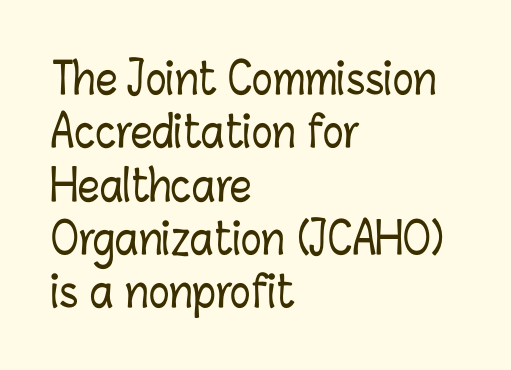
In terms of letterspacing, this is plain default setting. Style check: upright. The area under the type is left untouched. Varying glyph widths throughout — classic text-font behaviour.
